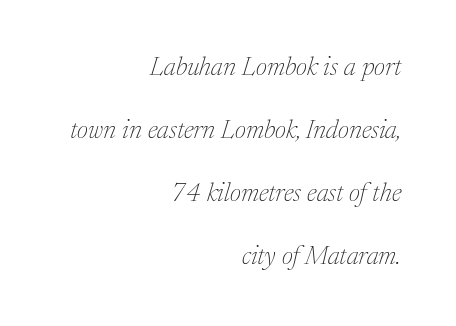
The face used here is rendered with its standard letterfit. If you measured baseline to baseline, you'd find a long distance. Is this a heavy cut? Hardly; it is regular or lighter. The typography opts for an oblique posture over an upright one. Quick note: underline off.
